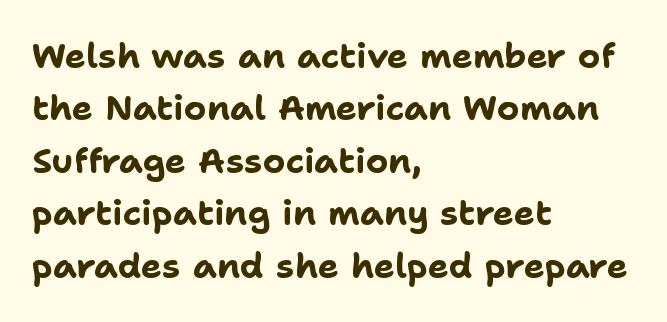
Q: Is the text bold? A: Yes.
Q: Is the text italic (slanted)? A: No, it is upright.
Q: Is the typeface a serif or a sans-serif typeface? A: Sans-serif.
Q: Is the text underlined? A: No.
Q: How is the paragraph aligned? A: Left-aligned.
Q: Is the spacing between letters normal or unusually wide? A: Normal.
Q: Is the spacing between lines tight, normal or loose? A: Normal.
Q: Width (condensed, normal, or wide)? A: Normal.
Q: Stroke contrast? A: Low.
Q: x-height? A: Medium.
Q: Monospaced? A: No.
